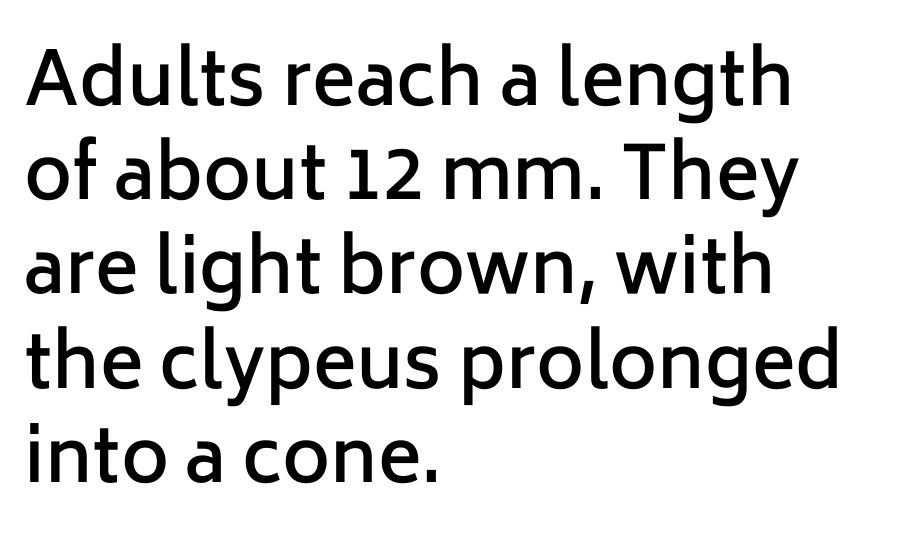
{"serif": "no", "italic": "no", "bold": "semi", "weight": "semibold", "width": "normal", "stroke_contrast": "low", "x_height": "medium", "monospaced": "no", "underline": "no", "align": "left", "line_spacing": "normal", "line_spacing_ratio": 1.29, "letter_spacing": "normal", "letter_spacing_em": 0.0, "glyph_px": 73}
